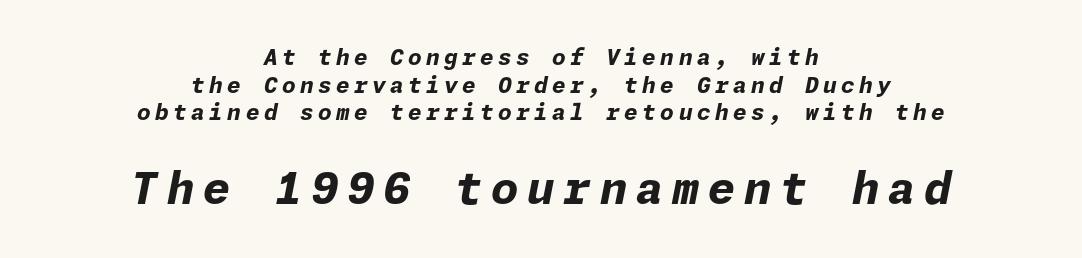
Compare the two chunks: the lower has the greater cap height. Whoever set this chose a conventional vertical rhythm. Is the type bold? Yes — the strokes are clearly thick and heavy. The lines are quadded center. It's the slanting kind of type. Any mark beneath the type? The region is blank.
